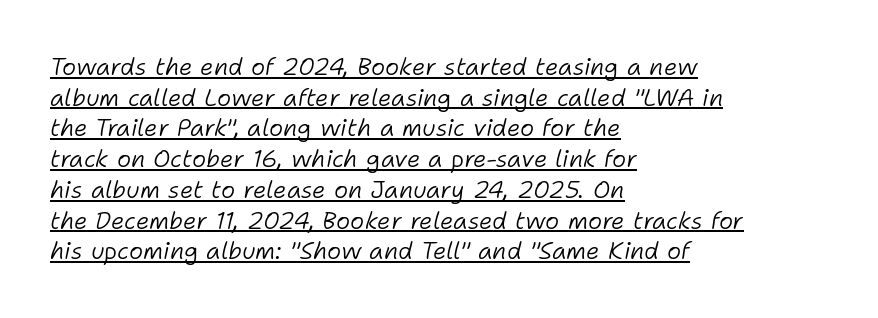
What decoration does the sample have? An underline. A classic flush-left, rag-right setting is used for this passage. Designer's note — italics engaged. The line texture is even and compact thanks to regular tracking.
